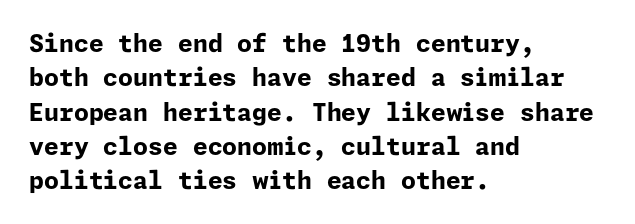
The passage shown is emphatically bold. The space directly below the letters is spotless. Italic? Not at all — the glyphs are vertical. The block of text has a typical density, with ordinary space between rows.
